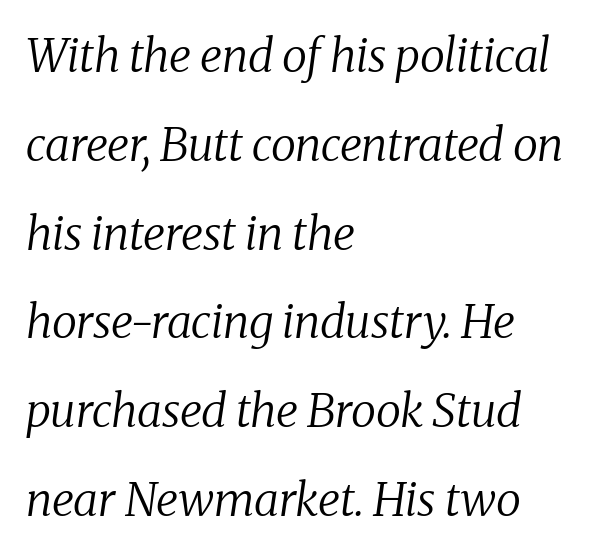
Q: Is the text bold? A: No.
Q: Is the text italic (slanted)? A: Yes, it leans right by about 8 degrees.
Q: Is the typeface a serif or a sans-serif typeface? A: Serif.
Q: Is the text underlined? A: No.
Q: How is the paragraph aligned? A: Left-aligned.
Q: Is the spacing between letters normal or unusually wide? A: Normal.
Q: Is the spacing between lines tight, normal or loose? A: Loose.
Q: Width (condensed, normal, or wide)? A: Normal.
Q: Stroke contrast? A: Medium.
Q: x-height? A: Medium.
Q: Monospaced? A: No.
